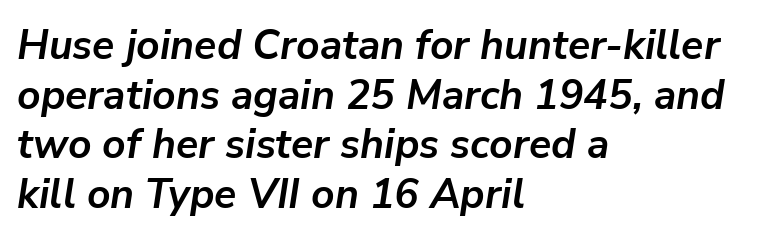
The image shows 41 px semibold type, italic (leaning right); set left-aligned, line spacing 1.21x, normal letter spacing, not underlined; low stroke contrast and a medium x-height.
